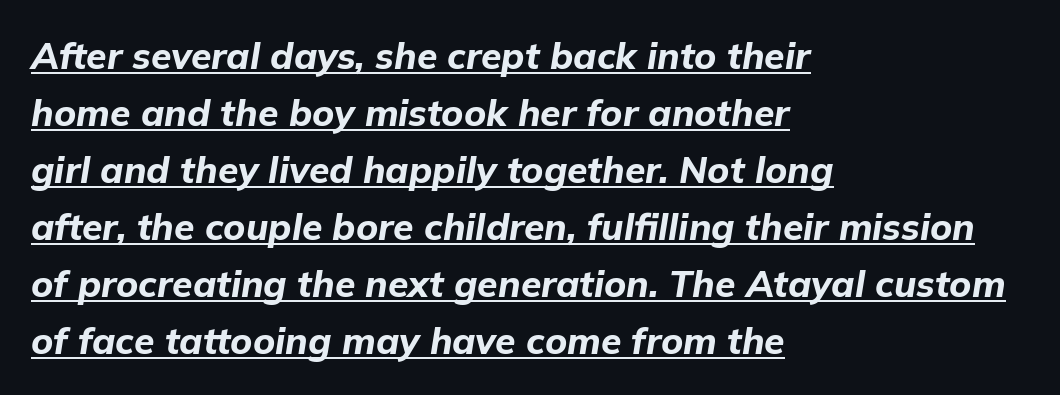
The face used here has the dense, thick strokes of a bold. Is the block centered? No — it sits flush against the left margin. The rows are spaced the way most documents space them. Words appear dense and cohesive because spacing is normal. You could not count columns in this text — the font is proportionally spaced.
